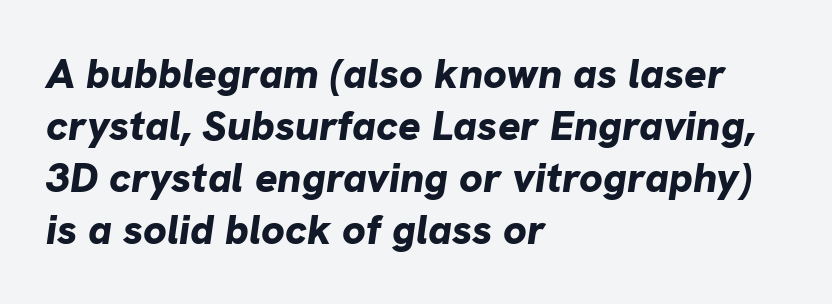
{"italic": "yes", "lean": "right", "slant_degrees": 8, "bold": "yes", "weight": "bold", "width": "normal", "stroke_contrast": "low", "x_height": "medium", "monospaced": "no", "underline": "no", "align": "left", "line_spacing_ratio": 1.24, "letter_spacing": "normal", "letter_spacing_em": 0.0, "glyph_px": 42}
